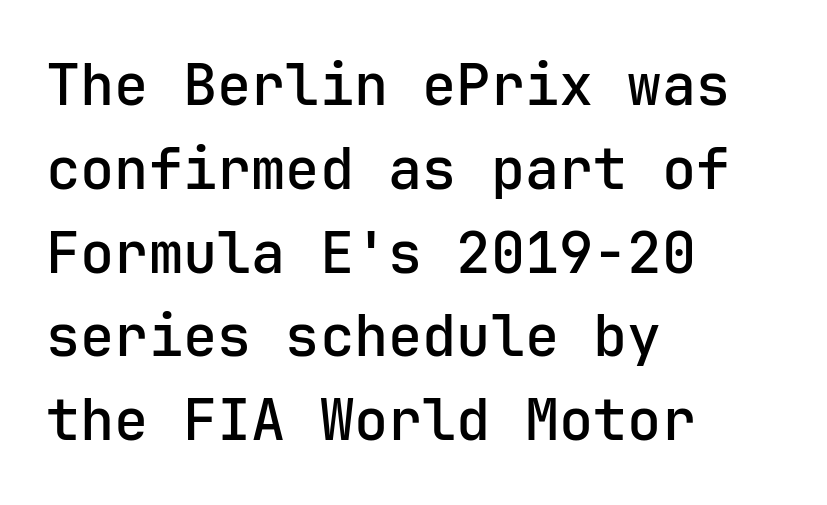
Leading matches the norm, producing a regular column. Caption: multi-line text, flush left, ragged right. The rendering uses typewriter-style spacing with identical character cells. The passage shown is not underscored anywhere.
